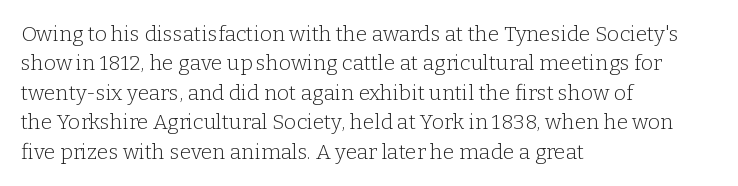
{"italic": "no", "bold": "no", "underline": "no", "align": "left", "line_spacing": "normal", "line_spacing_ratio": 1.4, "letter_spacing": "normal", "letter_spacing_em": 0.0, "glyph_px": 21}
